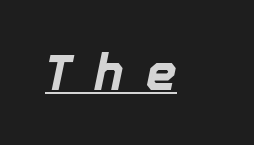
Q: Is the text bold? A: Yes.
Q: Is the text italic (slanted)? A: Yes, it leans right by about 12 degrees.
Q: Is the text underlined? A: Yes.
Q: Is the spacing between letters normal or unusually wide? A: Unusually wide.
Q: Width (condensed, normal, or wide)? A: Normal.
Q: x-height? A: Medium.
Q: Monospaced? A: No.
